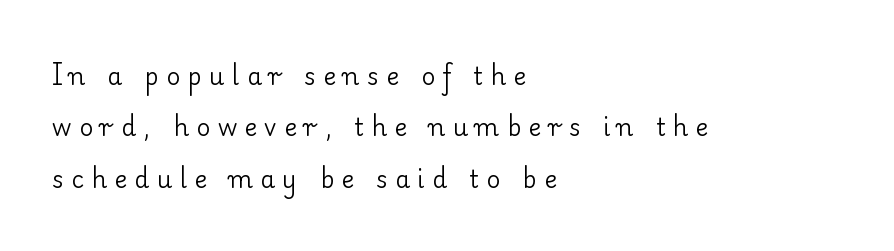
Notice the wide empty band between every row — that's loose leading. How are the letters spaced? Widely, with obvious added tracking. Upright lettering throughout. In CSS terms this would be text-align: left. The strokes carry an ordinary text weight at most.
